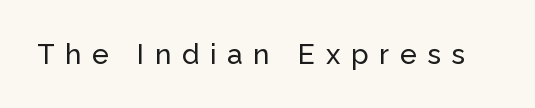
Descender tails drop into unmarked territory. Regarding serifs, this sample does without them. The passage shown is typed in a proportional face where columns would drift. Upright lettering throughout.
